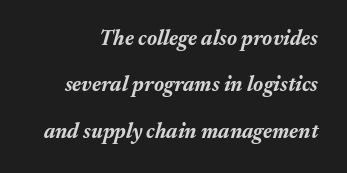
Chunky letters — that's bold for sure. There's an unmistakable incline to the writing here. Between one letter and the next there's only the usual sliver of space. Bare-footed words on every line. Vertically, the passage feels expansive, rows floating well apart.
